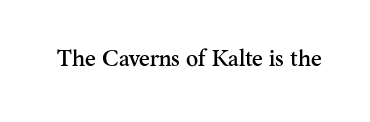
Q: Is the text italic (slanted)? A: No, it is upright.
Q: Is the text underlined? A: No.
Q: Is the spacing between letters normal or unusually wide? A: Normal.
